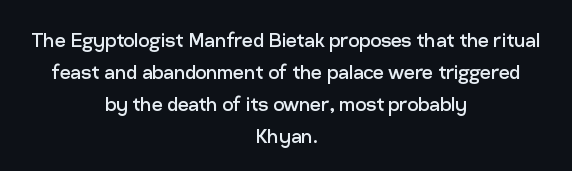
The image shows 24 px text type, upright; set centered, normal line spacing (1.34x), normal letter spacing, not underlined.
